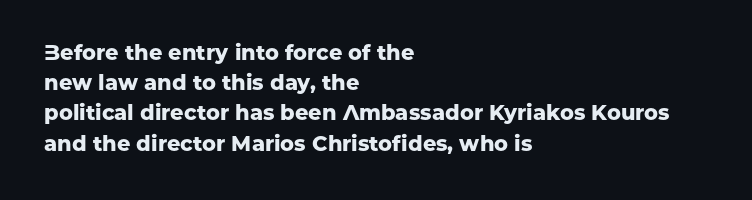
{"italic": "no", "bold": "yes", "underline": "no", "align": "left", "line_spacing": "normal", "line_spacing_ratio": 1.44, "letter_spacing": "normal", "letter_spacing_em": 0.0, "glyph_px": 21}
